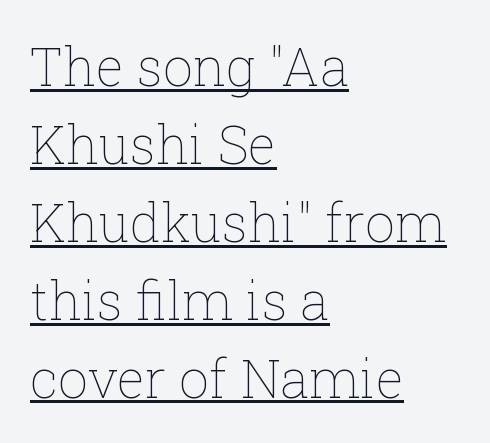
The image shows 53 px thin type, upright; set left-aligned, normal line spacing (1.47x), normal letter spacing, underlined; low stroke contrast and a medium x-height.
